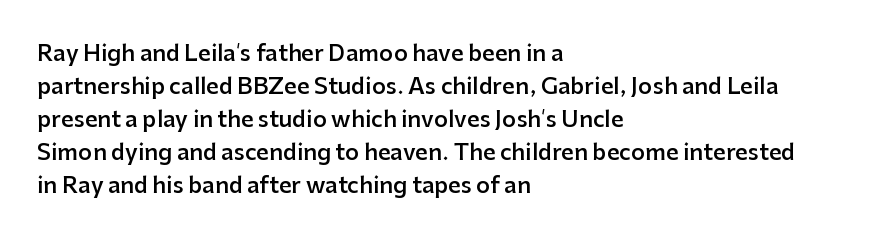
Q: Is the text bold? A: Semi-bold.
Q: Is the text italic (slanted)? A: No, it is upright.
Q: Is the text underlined? A: No.
Q: How is the paragraph aligned? A: Left-aligned.
Q: Is the spacing between letters normal or unusually wide? A: Normal.
Q: Is the spacing between lines tight, normal or loose? A: Normal.
